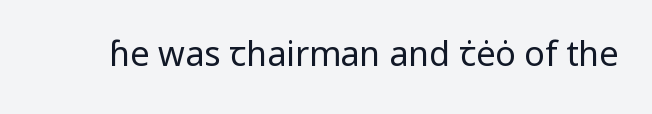
The image shows 34 px regular-weight sans-serif type, upright; set normal letter spacing, not underlined; low stroke contrast and a medium x-height.
